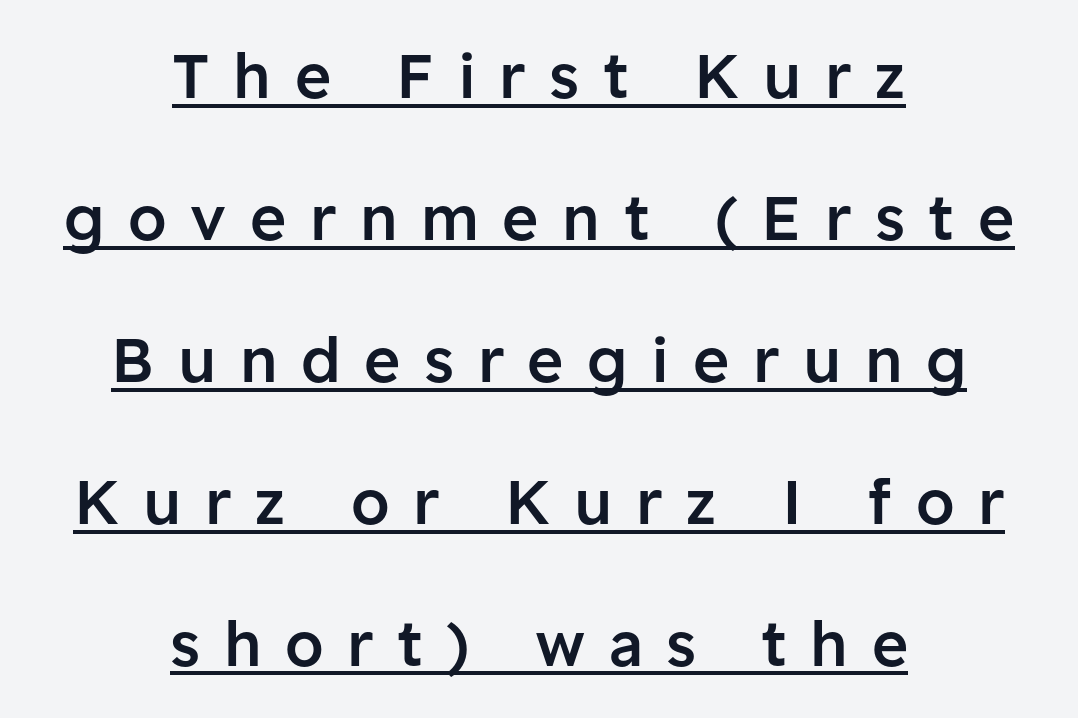
Q: Is the text bold? A: Semi-bold.
Q: Is the text italic (slanted)? A: No, it is upright.
Q: Is the typeface a serif or a sans-serif typeface? A: Sans-serif.
Q: Is the text underlined? A: Yes.
Q: How is the paragraph aligned? A: Centered.
Q: Is the spacing between letters normal or unusually wide? A: Unusually wide.
Q: Is the spacing between lines tight, normal or loose? A: Loose.
Q: Width (condensed, normal, or wide)? A: Normal.
Q: Stroke contrast? A: Low.
Q: x-height? A: Medium.
Q: Monospaced? A: No.
